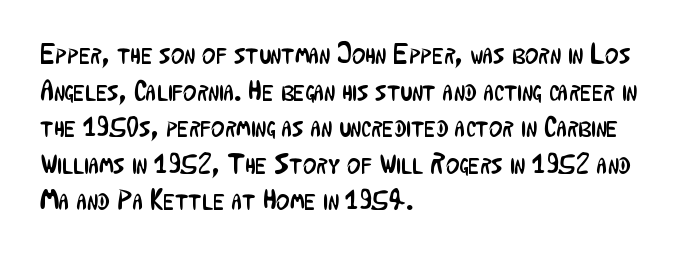
Each letter's strokes conclude bluntly, with no projecting serifs. Heaviness? Minimal to ordinary, like unemphasized prose. Spacing verdict: proportional, widths tailored to each character. Each line starts at the same left margin while the right side varies.
